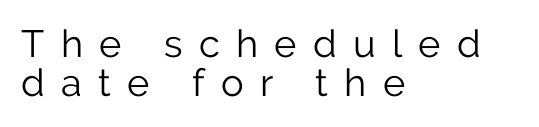
Q: Is the text bold? A: No.
Q: Is the text italic (slanted)? A: No, it is upright.
Q: Is the typeface a serif or a sans-serif typeface? A: Sans-serif.
Q: Is the text underlined? A: No.
Q: How is the paragraph aligned? A: Left-aligned.
Q: Is the spacing between letters normal or unusually wide? A: Unusually wide.
Q: Is the spacing between lines tight, normal or loose? A: Tight.
Q: Width (condensed, normal, or wide)? A: Normal.
Q: Stroke contrast? A: Low.
Q: x-height? A: Medium.
Q: Monospaced? A: No.
